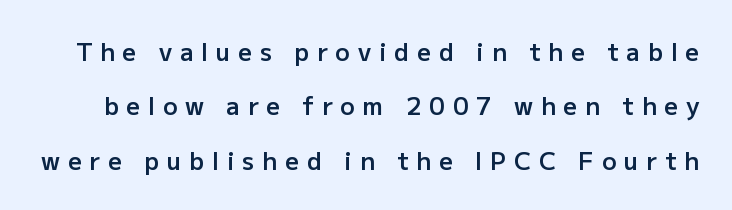
The space directly below the letters is spotless. Style check: upright. Weight: semibold (demi). The letters are spread apart with noticeably loose tracking. Widely set lines give the paragraph a tall, airy silhouette.
